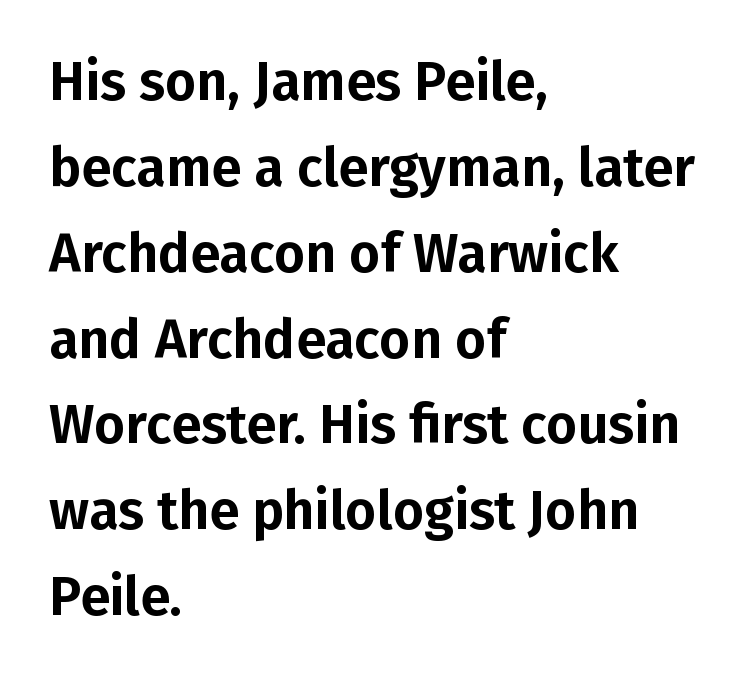
Q: Is the text italic (slanted)? A: No, it is upright.
Q: Is the typeface a serif or a sans-serif typeface? A: Sans-serif.
Q: Is the text underlined? A: No.
Q: How is the paragraph aligned? A: Left-aligned.
Q: Is the spacing between letters normal or unusually wide? A: Normal.
Q: Is the spacing between lines tight, normal or loose? A: Normal.
Q: Width (condensed, normal, or wide)? A: Normal.
Q: Stroke contrast? A: Low.
Q: x-height? A: Medium.
Q: Monospaced? A: No.
